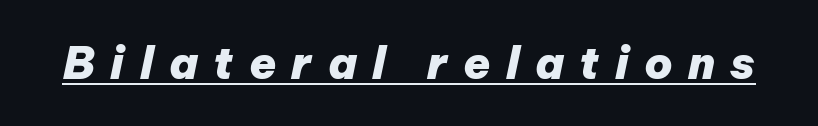
Q: Is the text bold? A: Yes.
Q: Is the text italic (slanted)? A: Yes, it leans right by about 12 degrees.
Q: Is the text underlined? A: Yes.
Q: Is the spacing between letters normal or unusually wide? A: Unusually wide.
Q: Width (condensed, normal, or wide)? A: Normal.
Q: Stroke contrast? A: Low.
Q: x-height? A: Medium.
Q: Monospaced? A: No.
